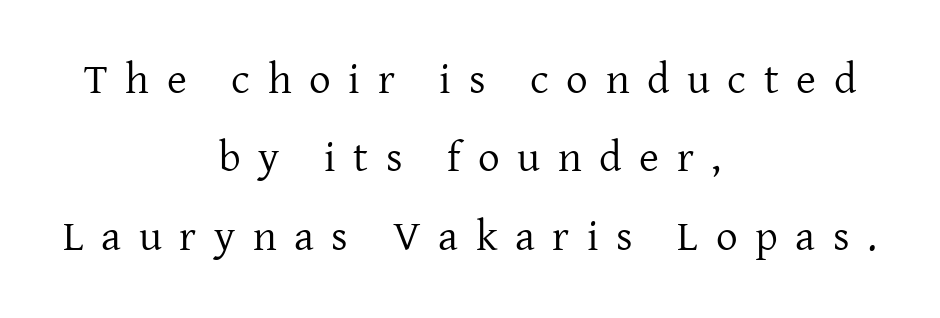
{"serif": "yes", "italic": "no", "bold": "no", "weight": "regular", "width": "normal", "stroke_contrast": "low", "x_height": "medium", "monospaced": "no", "underline": "no", "align": "center", "line_spacing_ratio": 1.82, "letter_spacing": "wide", "letter_spacing_em": 0.41, "glyph_px": 43}
